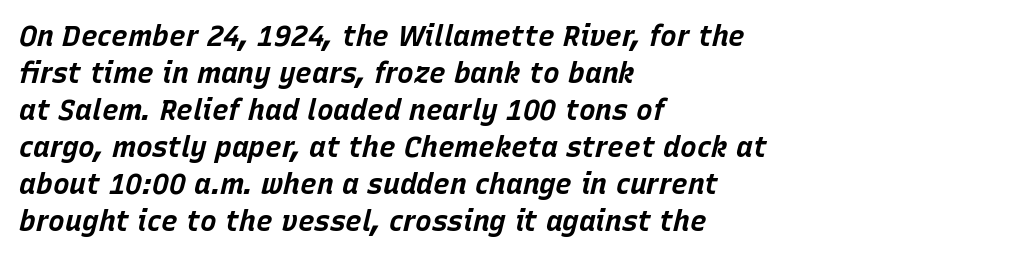
These lines are rendered in a variable-pitch font. Notice how the passage keeps a crisp vertical edge on the left only. It's the slanting kind of type. Plain, unruled lines of type.
